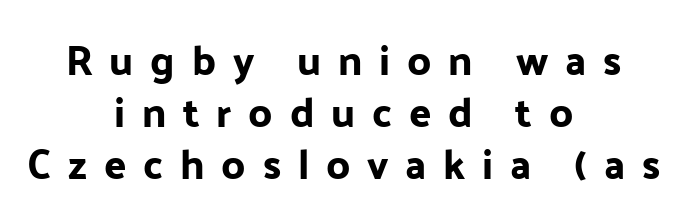
A typesetter would call this leading conventional body-copy spacing. The tracking reads as deliberately expanded to a designer's eye. Type style note: lacks serifs. Has an underline been added? It has not. The compositor balanced each line on the midline.
